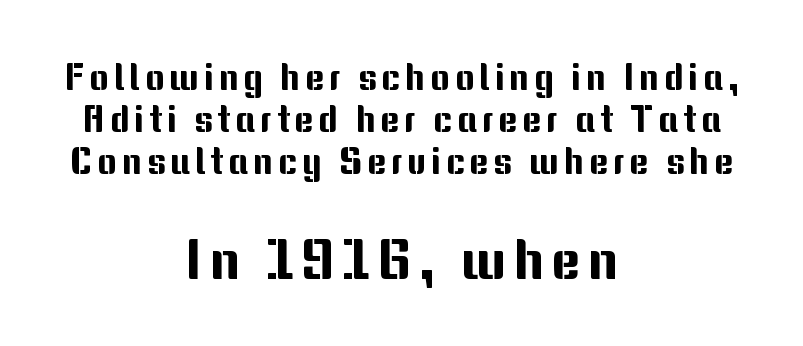
Q: Is the text italic (slanted)? A: No, it is upright.
Q: Is the typeface a serif or a sans-serif typeface? A: Sans-serif.
Q: Is the text underlined? A: No.
Q: How is the paragraph aligned? A: Centered.
Q: Is the spacing between lines tight, normal or loose? A: Tight.
Q: Which block of text is set in a larger size, the first (top) or the second (bottom)? A: The second (bottom) one.
Q: Width (condensed, normal, or wide)? A: Normal.
Q: Stroke contrast? A: Medium.
Q: x-height? A: Medium.
Q: Monospaced? A: No.
